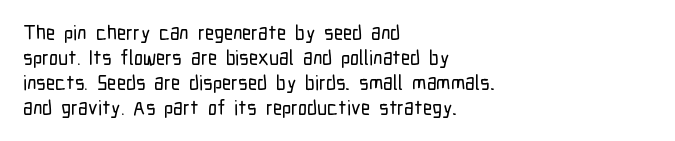
The image shows 20 px text type, upright; set left-aligned, normal line spacing (1.25x), normal letter spacing, not underlined.
